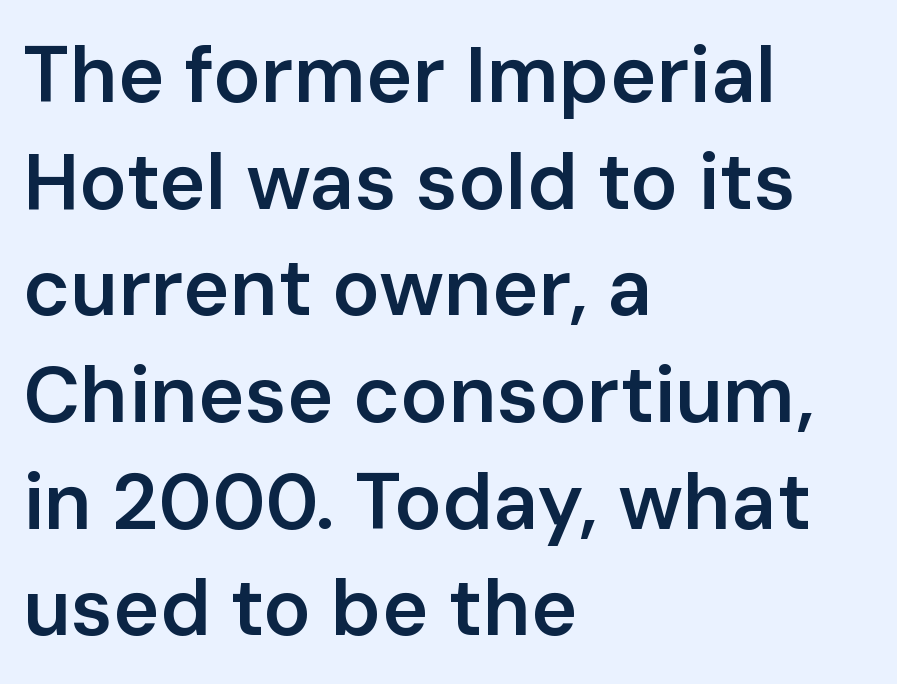
The image shows 79 px semibold sans-serif type, upright; set left-aligned, normal line spacing (1.35x), normal letter spacing, not underlined; low stroke contrast and a medium x-height.
